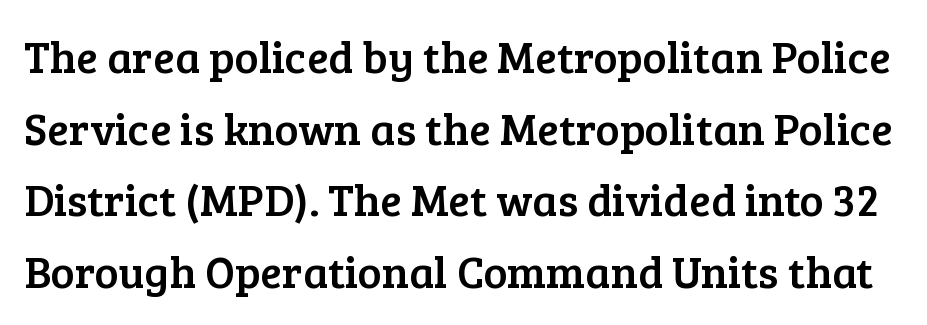
Each new line begins a customary step beneath the previous one. This sample uses plain, unmodified letter spacing. The baseline area is clear. You can tell from the footed stems that serif type was used. Quick note: not italic, upright.
